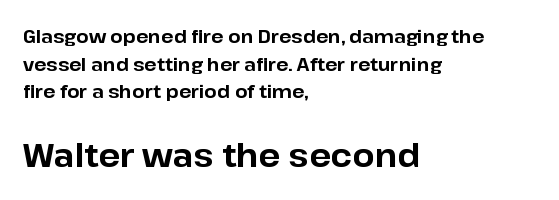
{"serif": "no", "italic": "no", "bold": "yes", "weight": "bold", "width": "normal", "stroke_contrast": "low", "x_height": "medium", "monospaced": "no", "underline": "no", "align": "left", "line_spacing": "normal", "line_spacing_ratio": 1.54, "letter_spacing": "normal", "letter_spacing_em": 0.0, "larger_block": "second", "size_ratio": 1.78, "glyph_px": 32}
